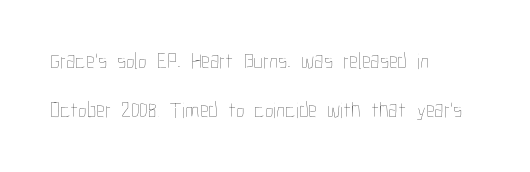
{"italic": "no", "bold": "no", "underline": "no", "align": "left", "line_spacing": "loose", "line_spacing_ratio": 2.21, "letter_spacing": "normal", "letter_spacing_em": 0.0, "glyph_px": 22}
